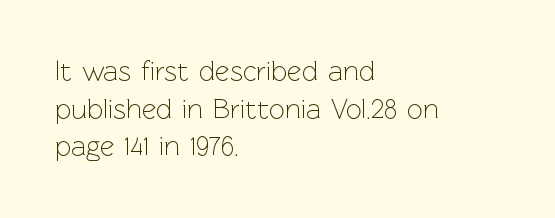
{"serif": "no", "italic": "no", "bold": "no", "weight": "light", "width": "normal", "stroke_contrast": "low", "x_height": "medium", "monospaced": "no", "underline": "no", "align": "left", "line_spacing": "normal", "line_spacing_ratio": 1.34, "letter_spacing": "normal", "letter_spacing_em": 0.0, "glyph_px": 28}
